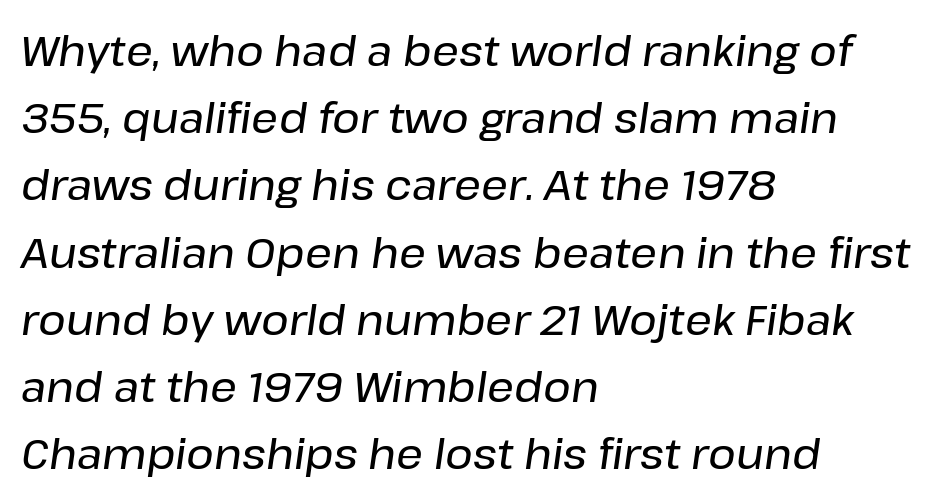
The image shows 42 px text type, italic (leaning right); set left-aligned, normal line spacing (1.6x), normal letter spacing, not underlined; low stroke contrast and a medium x-height.
